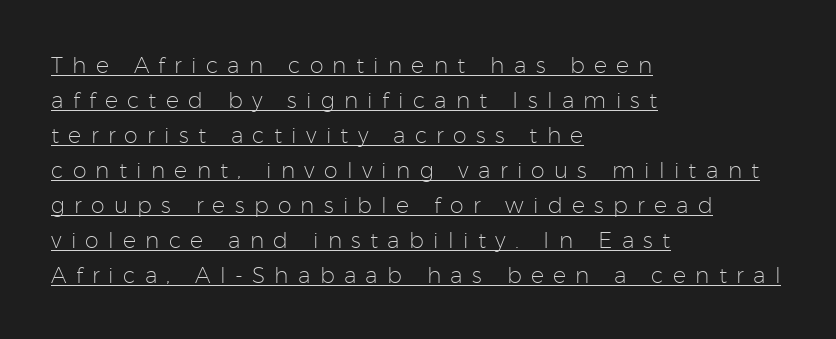
{"italic": "no", "bold": "no", "underline": "yes", "align": "left", "line_spacing": "normal", "line_spacing_ratio": 1.59, "letter_spacing": "wide", "letter_spacing_em": 0.42, "glyph_px": 22}
